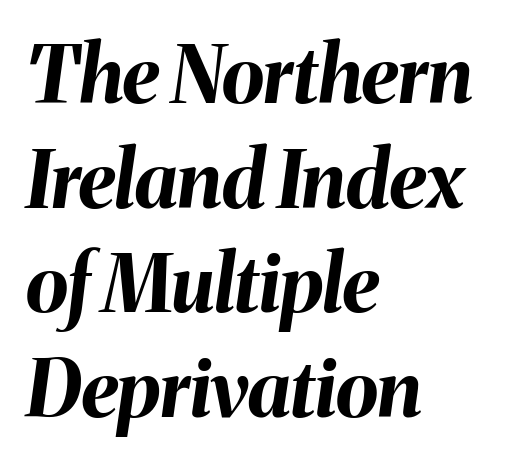
{"italic": "yes", "lean": "right", "slant_degrees": 8, "bold": "yes", "weight": "bold", "width": "normal", "stroke_contrast": "medium", "x_height": "medium", "monospaced": "no", "underline": "no", "align": "left", "line_spacing": "normal", "line_spacing_ratio": 1.34, "letter_spacing": "normal", "letter_spacing_em": 0.0, "glyph_px": 78}
